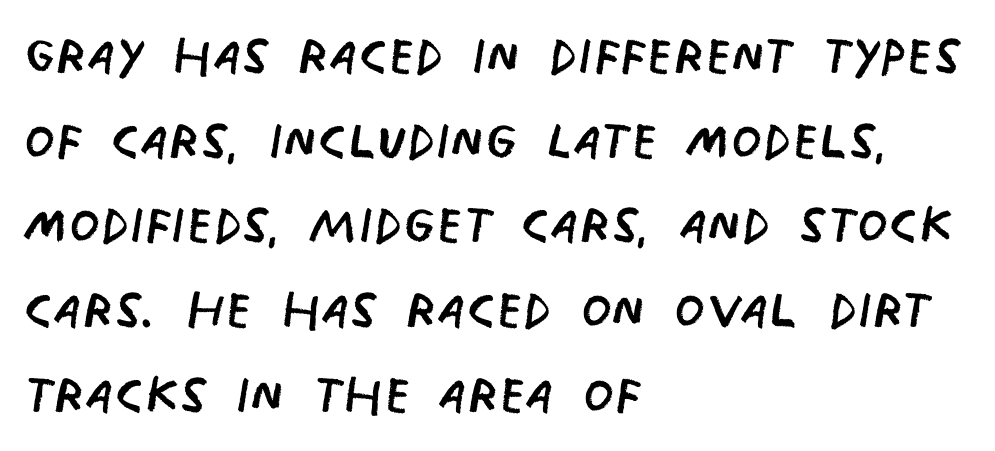
Proportional: the letters do not fall into vertical columns. Which margin do the lines hug? The left one — the right edge is uneven. The type family on display is of the sans-serif kind. No chunkiness to these letters — they're not bold. Glyph-to-glyph distance matches everyday printed text. The words here are not underlined.
